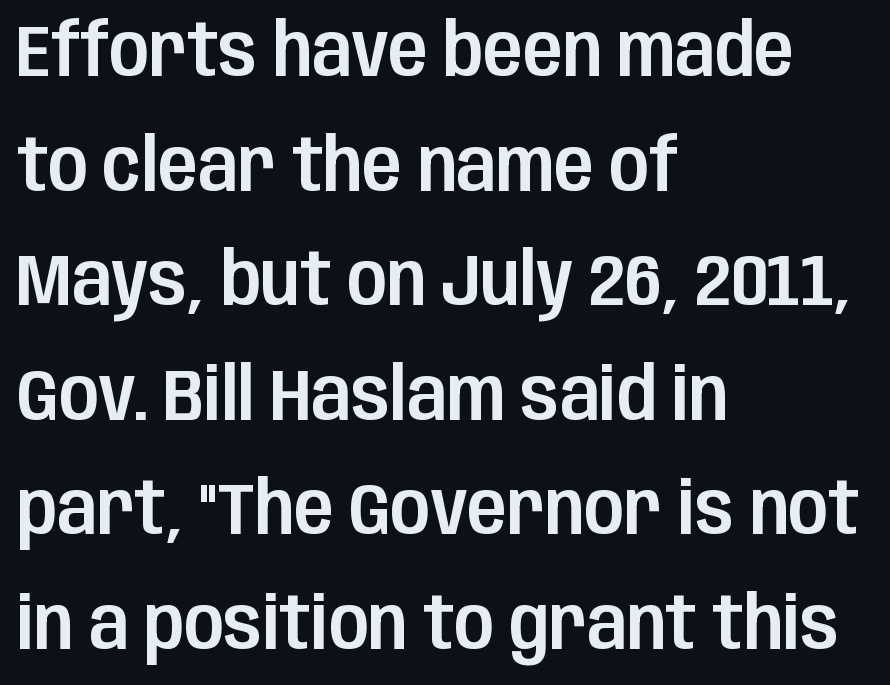
The image shows 73 px condensed sans-serif type, upright; set left-aligned, normal line spacing (1.57x), normal letter spacing, not underlined; low stroke contrast and a large x-height.
